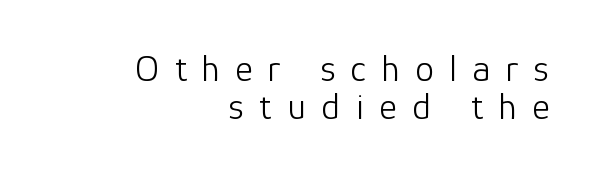
{"serif": "no", "italic": "no", "bold": "no", "weight": "light", "width": "normal", "stroke_contrast": "low", "x_height": "medium", "monospaced": "no", "underline": "no", "align": "right", "line_spacing": "tight", "line_spacing_ratio": 1.0, "letter_spacing": "wide", "letter_spacing_em": 0.41, "glyph_px": 38}
